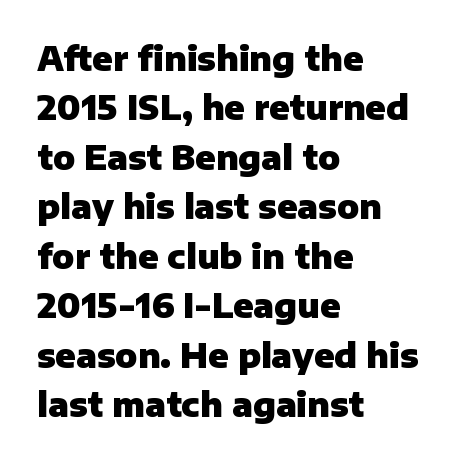
{"serif": "no", "italic": "no", "bold": "yes", "weight": "heavy", "width": "normal", "stroke_contrast": "low", "x_height": "medium", "monospaced": "no", "underline": "no", "align": "left", "line_spacing": "normal", "line_spacing_ratio": 1.5, "letter_spacing": "normal", "letter_spacing_em": 0.0, "glyph_px": 33}
